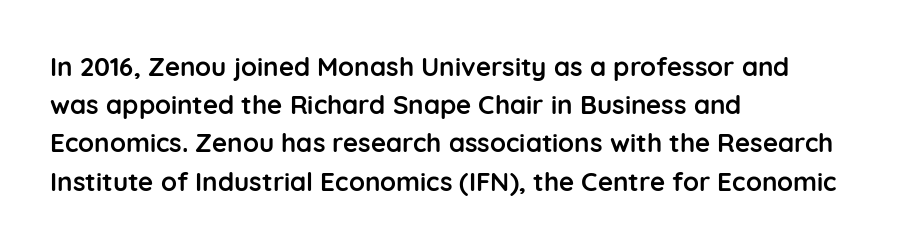
The image shows 26 px bold type, upright; set left-aligned, normal line spacing (1.47x), normal letter spacing, not underlined.
